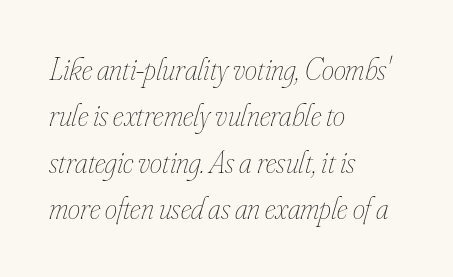
Q: Is the text bold? A: No.
Q: Is the text italic (slanted)? A: Yes, it leans right by about 16 degrees.
Q: Is the text underlined? A: No.
Q: How is the paragraph aligned? A: Left-aligned.
Q: Is the spacing between letters normal or unusually wide? A: Normal.
Q: Is the spacing between lines tight, normal or loose? A: Normal.
Q: Width (condensed, normal, or wide)? A: Condensed.
Q: Stroke contrast? A: Low.
Q: x-height? A: Small.
Q: Monospaced? A: No.
